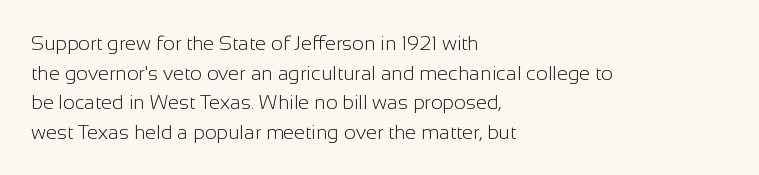
The image shows 20 px text type, upright; set left-aligned, normal line spacing (1.48x), normal letter spacing, not underlined.
